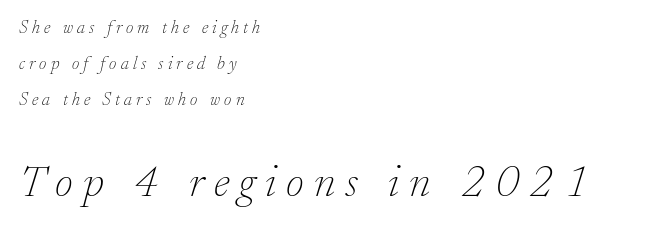
This is serif lettering, the kind often seen in printed books. These lines were composed using italics. Letters have the restrained weight of plain body copy at most. Tracking value appears strongly positive — letters spread wide. Has an underline been added? It has not. Caption: multi-line text, flush left, ragged right.
